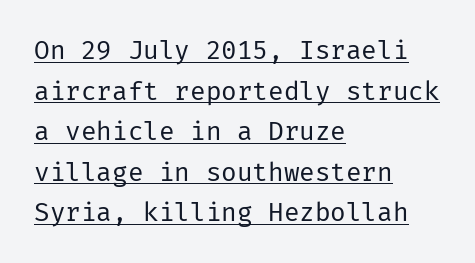
Q: Is the text bold? A: No.
Q: Is the text italic (slanted)? A: No, it is upright.
Q: Is the text underlined? A: Yes.
Q: How is the paragraph aligned? A: Left-aligned.
Q: Is the spacing between letters normal or unusually wide? A: Normal.
Q: Is the spacing between lines tight, normal or loose? A: Normal.
